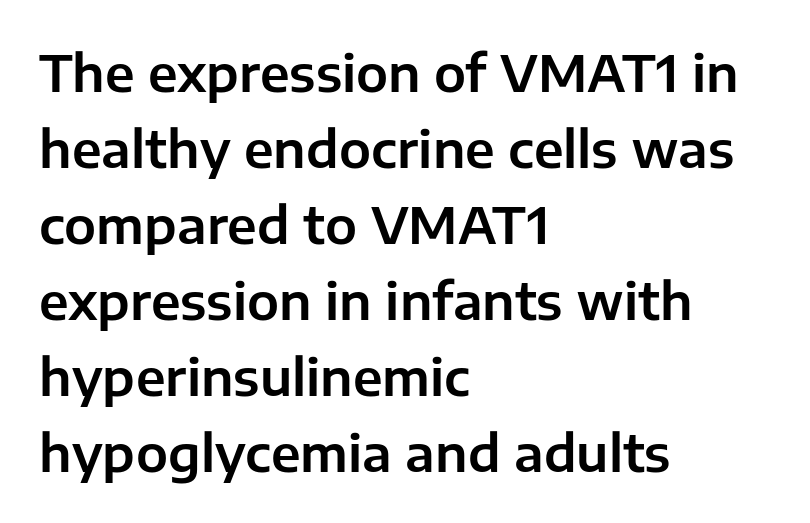
The image shows 51 px sans-serif type, upright; set left-aligned, normal line spacing (1.49x), normal letter spacing, not underlined; low stroke contrast and a medium x-height.
